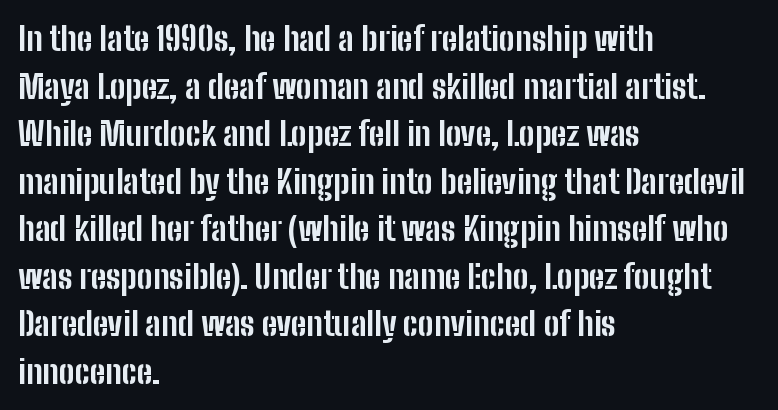
Q: Is the text bold? A: Yes.
Q: Is the text italic (slanted)? A: No, it is upright.
Q: Is the typeface a serif or a sans-serif typeface? A: Sans-serif.
Q: Is the text underlined? A: No.
Q: How is the paragraph aligned? A: Left-aligned.
Q: Is the spacing between letters normal or unusually wide? A: Normal.
Q: Is the spacing between lines tight, normal or loose? A: Normal.
Q: Width (condensed, normal, or wide)? A: Condensed.
Q: Stroke contrast? A: Low.
Q: x-height? A: Medium.
Q: Monospaced? A: No.
